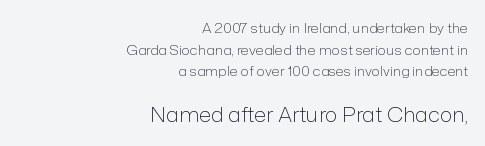
{"italic": "no", "bold": "no", "underline": "no", "align": "right", "line_spacing": "normal", "line_spacing_ratio": 1.55, "letter_spacing": "normal", "letter_spacing_em": 0.0, "larger_block": "second", "size_ratio": 1.5, "glyph_px": 21}
